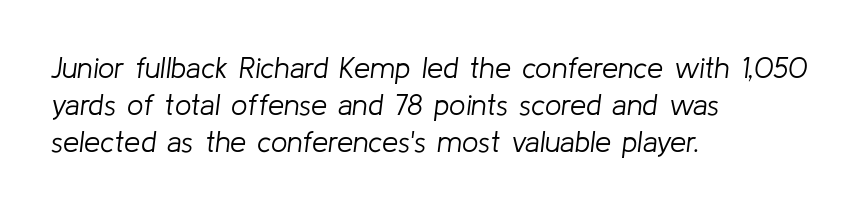
{"italic": "yes", "lean": "right", "slant_degrees": 8, "bold": "no", "weight": "light", "width": "normal", "stroke_contrast": "low", "x_height": "medium", "monospaced": "no", "underline": "no", "align": "left", "line_spacing": "normal", "line_spacing_ratio": 1.27, "letter_spacing": "normal", "letter_spacing_em": 0.0, "glyph_px": 29}
